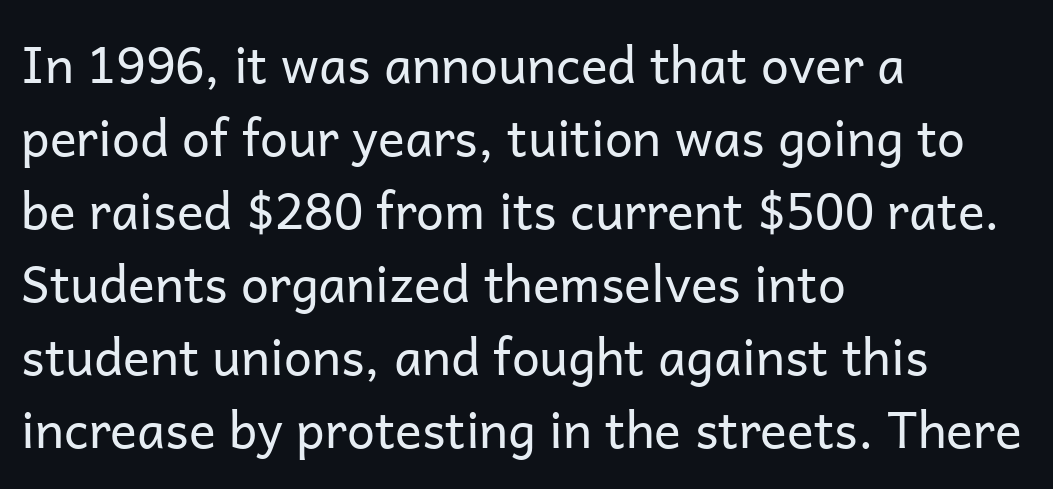
Q: Is the text bold? A: No.
Q: Is the text italic (slanted)? A: No, it is upright.
Q: Is the typeface a serif or a sans-serif typeface? A: Sans-serif.
Q: Is the text underlined? A: No.
Q: How is the paragraph aligned? A: Left-aligned.
Q: Is the spacing between letters normal or unusually wide? A: Normal.
Q: Is the spacing between lines tight, normal or loose? A: Normal.
Q: Width (condensed, normal, or wide)? A: Normal.
Q: Stroke contrast? A: Low.
Q: x-height? A: Medium.
Q: Monospaced? A: No.
